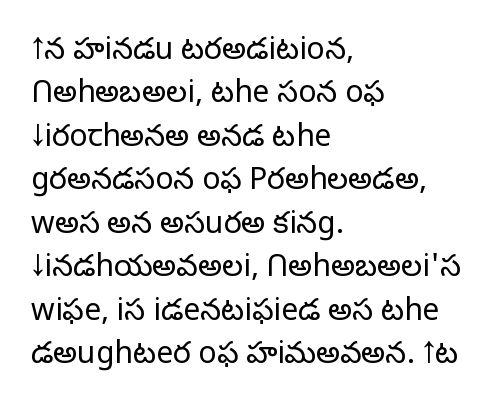
{"serif": "no", "italic": "no", "bold": "no", "weight": "light", "width": "normal", "stroke_contrast": "low", "x_height": "medium", "monospaced": "no", "underline": "no", "align": "left", "line_spacing": "normal", "line_spacing_ratio": 1.45, "letter_spacing": "normal", "letter_spacing_em": 0.0, "glyph_px": 30}
